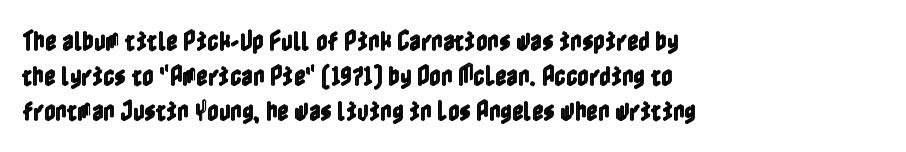
Q: Is the text italic (slanted)? A: No, it is upright.
Q: Is the text underlined? A: No.
Q: How is the paragraph aligned? A: Left-aligned.
Q: Is the spacing between letters normal or unusually wide? A: Normal.
Q: Is the spacing between lines tight, normal or loose? A: Normal.
